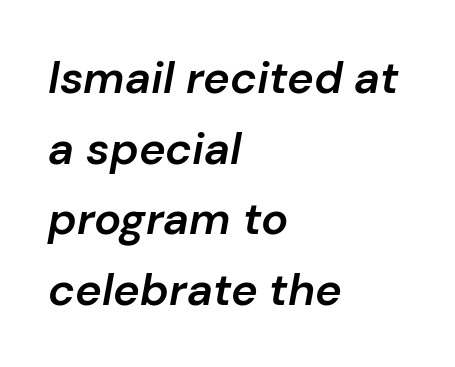
Q: Is the text bold? A: Semi-bold.
Q: Is the text italic (slanted)? A: Yes, it leans right by about 10 degrees.
Q: Is the text underlined? A: No.
Q: How is the paragraph aligned? A: Left-aligned.
Q: Is the spacing between letters normal or unusually wide? A: Normal.
Q: Is the spacing between lines tight, normal or loose? A: Normal.
Q: Width (condensed, normal, or wide)? A: Normal.
Q: Stroke contrast? A: Low.
Q: x-height? A: Medium.
Q: Monospaced? A: No.
